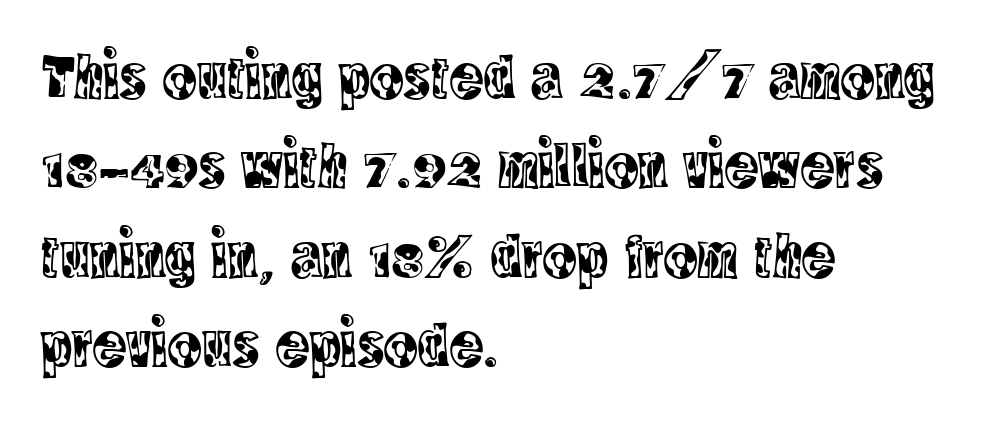
The image shows 63 px condensed serif type, upright; set left-aligned, normal line spacing (1.42x), normal letter spacing, not underlined; a large x-height.
